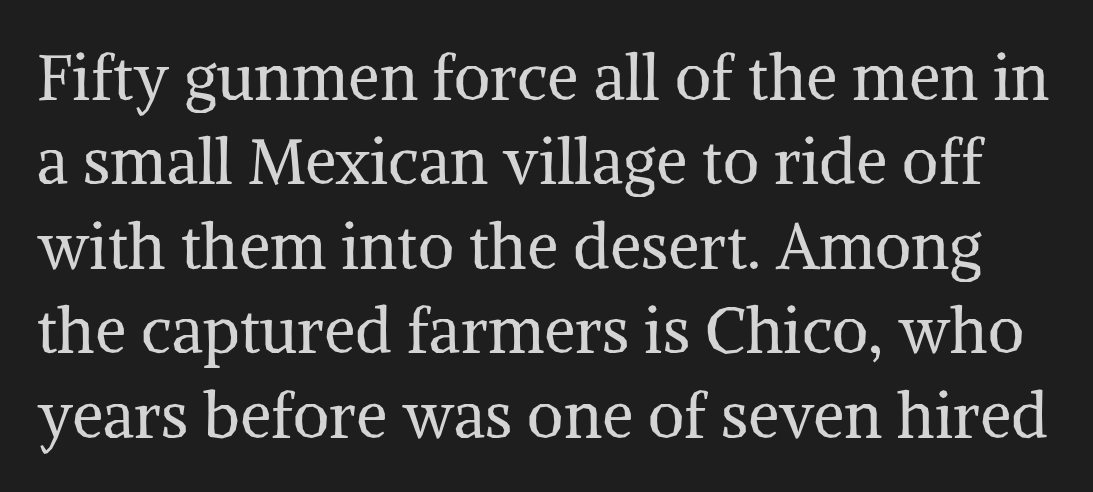
The image shows 63 px regular-weight serif type, upright; set normal line spacing (1.34x), normal letter spacing, not underlined; medium stroke contrast and a medium x-height.
